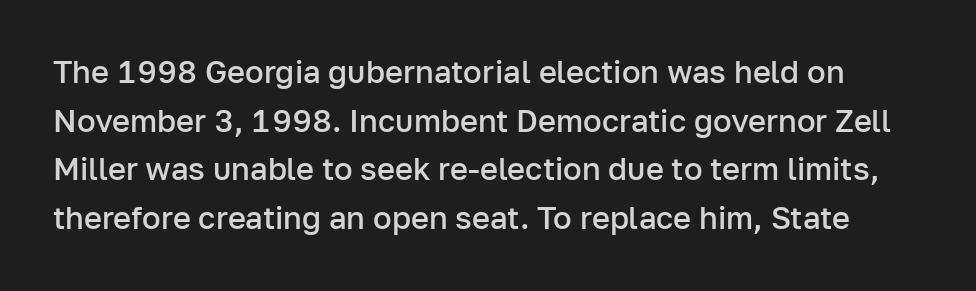
The image shows 31 px semibold sans-serif type, upright; set normal line spacing (1.57x), normal letter spacing, not underlined; low stroke contrast and a medium x-height.
